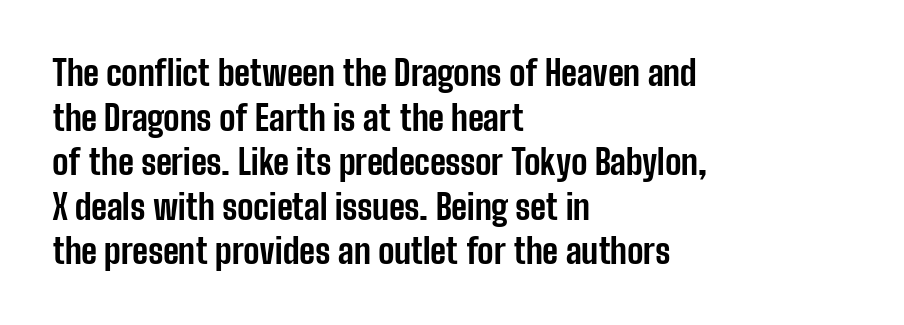
The image shows 34 px bold, condensed sans-serif type, upright; set left-aligned, normal line spacing (1.31x), normal letter spacing, not underlined; low stroke contrast and a medium x-height.
